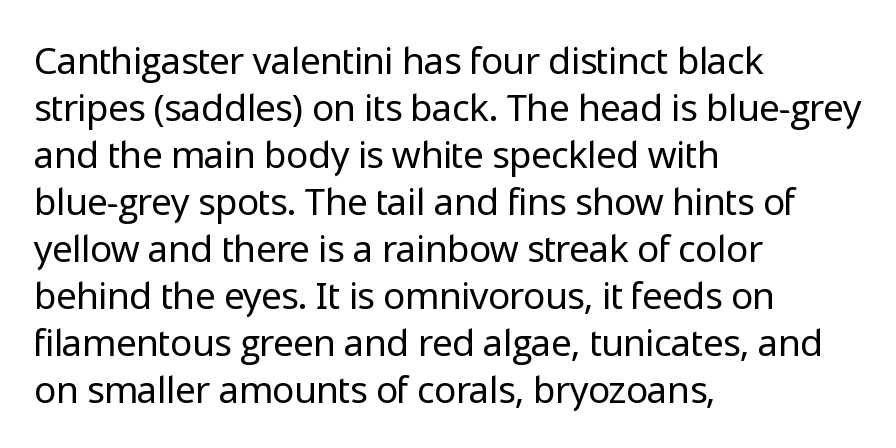
{"serif": "no", "italic": "no", "bold": "no", "weight": "regular", "width": "normal", "stroke_contrast": "low", "x_height": "medium", "monospaced": "no", "underline": "no", "align": "left", "line_spacing": "normal", "line_spacing_ratio": 1.27, "letter_spacing": "normal", "letter_spacing_em": 0.0, "glyph_px": 37}
